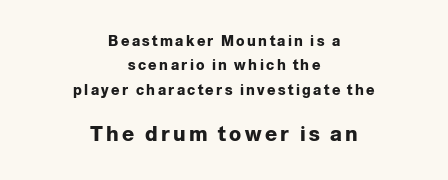
Plain, unruled lines of type. Typeset on center — no edge is straight. The characters look thick and weighty, a clear bold. This sample uses an upright cut, with every glyph sitting square on the baseline.
